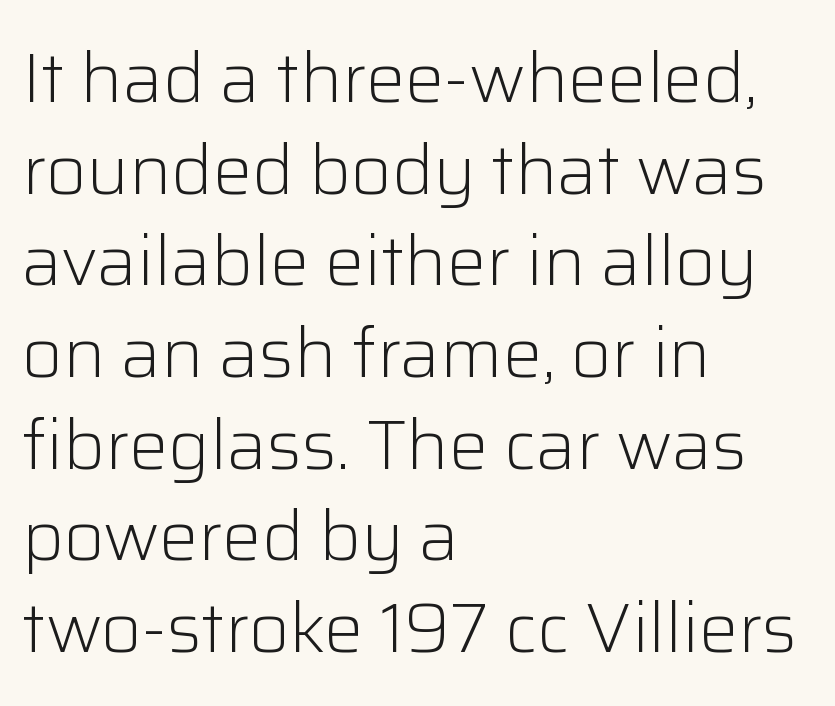
{"serif": "no", "italic": "no", "bold": "no", "weight": "light", "width": "normal", "stroke_contrast": "low", "x_height": "medium", "monospaced": "no", "underline": "no", "align": "left", "line_spacing": "normal", "line_spacing_ratio": 1.31, "letter_spacing": "normal", "letter_spacing_em": 0.0, "glyph_px": 70}
